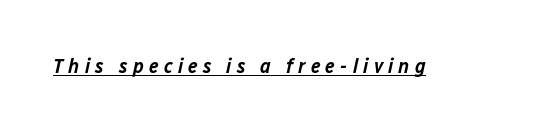
Q: Is the text bold? A: Semi-bold.
Q: Is the text italic (slanted)? A: Yes, it leans right by about 12 degrees.
Q: Is the text underlined? A: Yes.
Q: Is the spacing between letters normal or unusually wide? A: Unusually wide.
